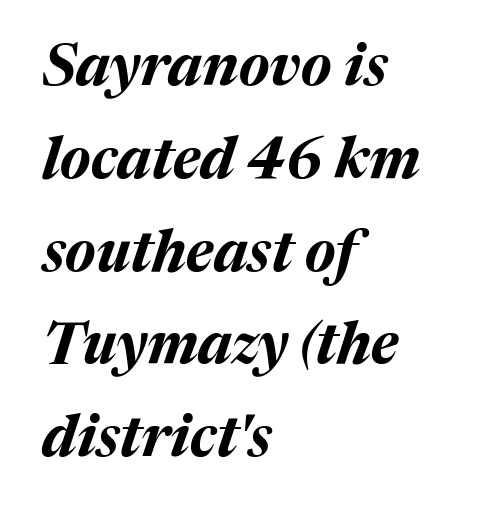
{"italic": "yes", "lean": "right", "slant_degrees": 17, "bold": "yes", "weight": "bold", "width": "normal", "stroke_contrast": "medium", "x_height": "medium", "monospaced": "no", "underline": "no", "align": "left", "line_spacing": "normal", "line_spacing_ratio": 1.6, "letter_spacing": "normal", "letter_spacing_em": 0.0, "glyph_px": 58}
